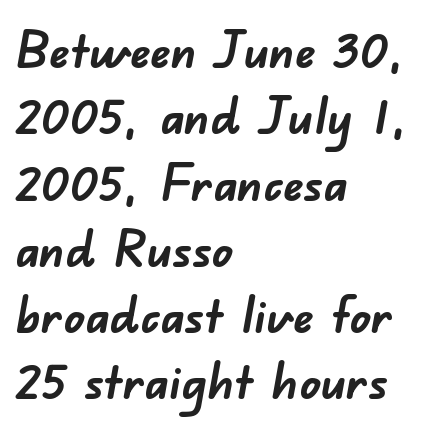
Q: Is the text bold? A: Yes.
Q: Is the typeface a serif or a sans-serif typeface? A: Sans-serif.
Q: Is the text underlined? A: No.
Q: How is the paragraph aligned? A: Left-aligned.
Q: Is the spacing between letters normal or unusually wide? A: Normal.
Q: Is the spacing between lines tight, normal or loose? A: Normal.
Q: Width (condensed, normal, or wide)? A: Normal.
Q: Stroke contrast? A: Low.
Q: x-height? A: Small.
Q: Monospaced? A: No.
